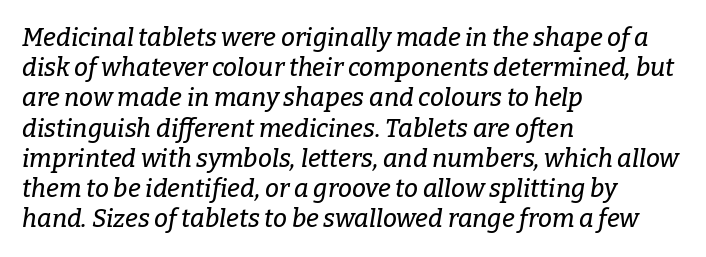
The image shows 25 px text type, italic (leaning right); set left-aligned, line spacing 1.21x, normal letter spacing, not underlined.
